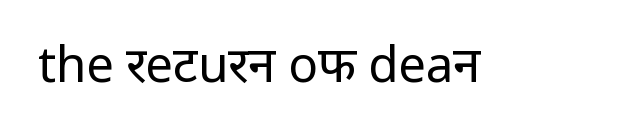
The image shows 49 px regular-weight sans-serif type, upright; set normal letter spacing, not underlined; low stroke contrast and a medium x-height.
